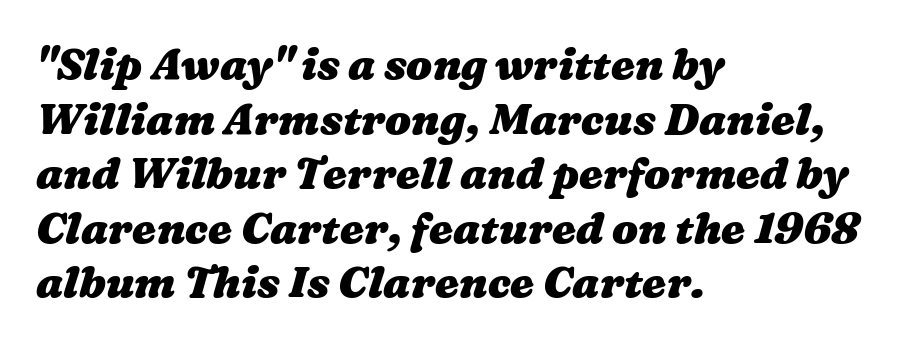
{"bold": "yes", "weight": "heavy", "width": "wide", "stroke_contrast": "medium", "x_height": "medium", "monospaced": "no", "underline": "no", "align": "left", "line_spacing": "normal", "line_spacing_ratio": 1.27, "letter_spacing": "normal", "letter_spacing_em": 0.0, "glyph_px": 43}
